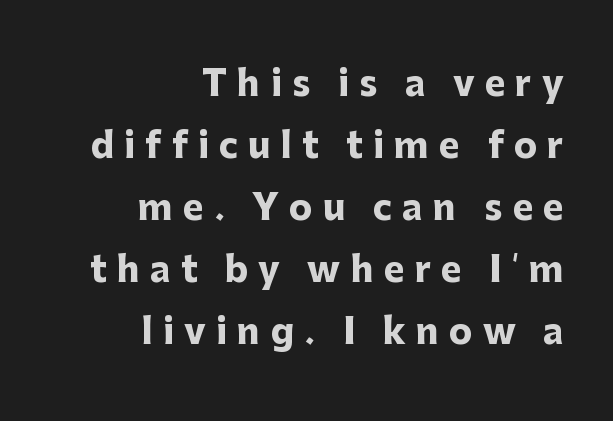
{"serif": "no", "italic": "no", "bold": "yes", "weight": "heavy", "width": "normal", "stroke_contrast": "low", "x_height": "medium", "monospaced": "no", "underline": "no", "align": "right", "line_spacing_ratio": 1.77, "letter_spacing": "wide", "letter_spacing_em": 0.29, "glyph_px": 35}
